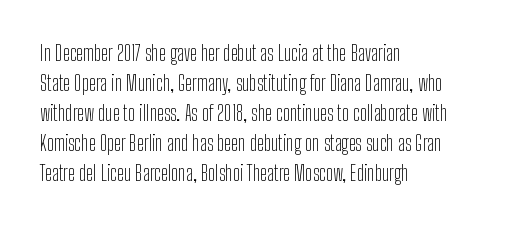
Q: Is the text bold? A: No.
Q: Is the text italic (slanted)? A: No, it is upright.
Q: Is the text underlined? A: No.
Q: How is the paragraph aligned? A: Left-aligned.
Q: Is the spacing between letters normal or unusually wide? A: Normal.
Q: Is the spacing between lines tight, normal or loose? A: Normal.
